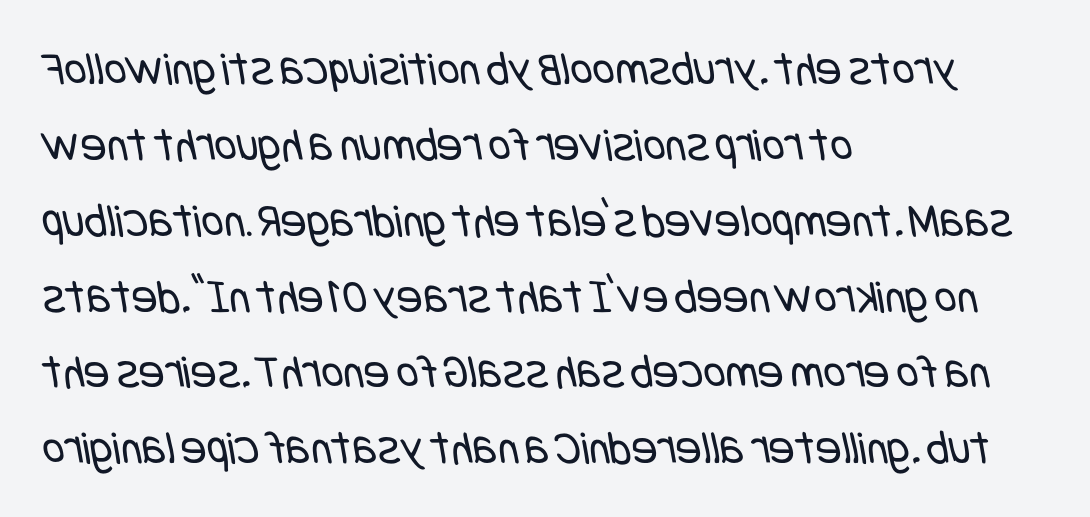
Tracking value appears to be zero — textbook default spacing. The lines are quadded left. Stem width sits at or under what a default text font uses. Regular leading. This is sans-serif lettering, the kind often seen on screens and signage. Descenders are the only things crossing below the line.
